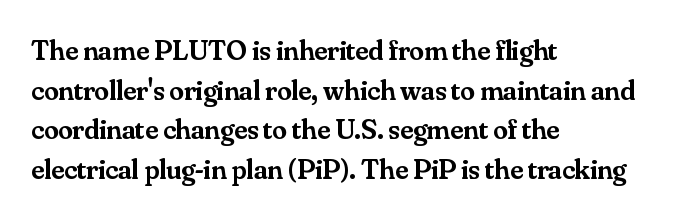
Q: Is the text bold? A: Semi-bold.
Q: Is the text italic (slanted)? A: No, it is upright.
Q: Is the typeface a serif or a sans-serif typeface? A: Serif.
Q: Is the text underlined? A: No.
Q: How is the paragraph aligned? A: Left-aligned.
Q: Is the spacing between letters normal or unusually wide? A: Normal.
Q: Is the spacing between lines tight, normal or loose? A: Normal.
Q: Width (condensed, normal, or wide)? A: Normal.
Q: Stroke contrast? A: Medium.
Q: x-height? A: Small.
Q: Monospaced? A: No.
